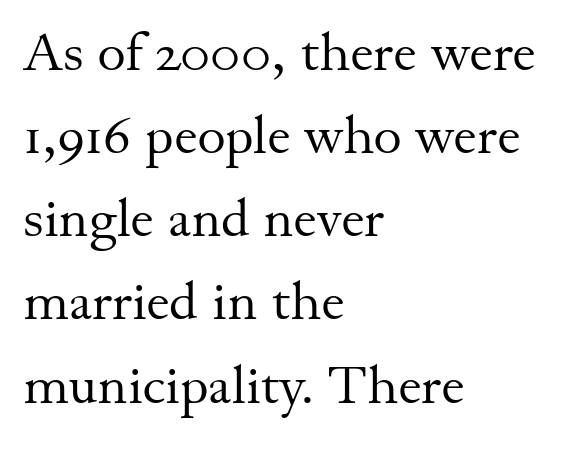
Q: Is the text bold? A: No.
Q: Is the text italic (slanted)? A: No, it is upright.
Q: Is the typeface a serif or a sans-serif typeface? A: Serif.
Q: Is the text underlined? A: No.
Q: How is the paragraph aligned? A: Left-aligned.
Q: Is the spacing between letters normal or unusually wide? A: Normal.
Q: Is the spacing between lines tight, normal or loose? A: Normal.
Q: Width (condensed, normal, or wide)? A: Normal.
Q: Stroke contrast? A: Medium.
Q: x-height? A: Small.
Q: Monospaced? A: No.
